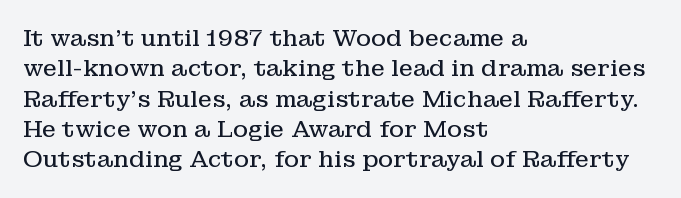
The image shows 23 px text type, upright; set left-aligned, normal line spacing (1.32x), normal letter spacing, not underlined.
